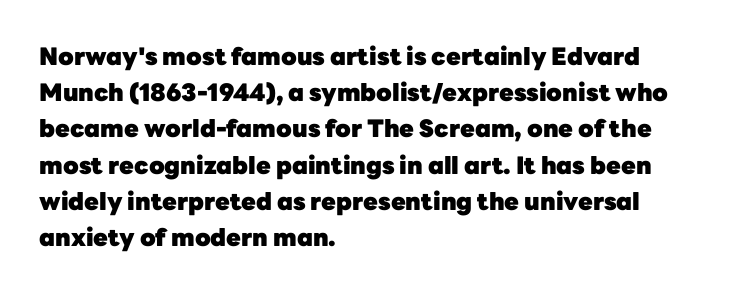
The vertical gap from one line to the next is medium. In terms of posture, this sample is upright. Look at the stroke-to-counter ratio: heavy, a bold. Clear beneath every line of the passage. Casual observation: everything's shoved over to the left. You could call the tracking neutral — neither tight nor loose.
